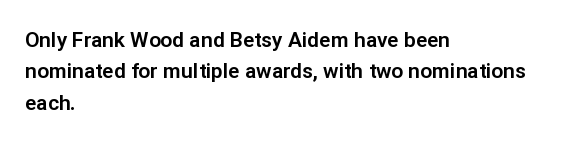
The image shows 21 px text type, upright; set left-aligned, normal line spacing (1.49x), normal letter spacing, not underlined.
